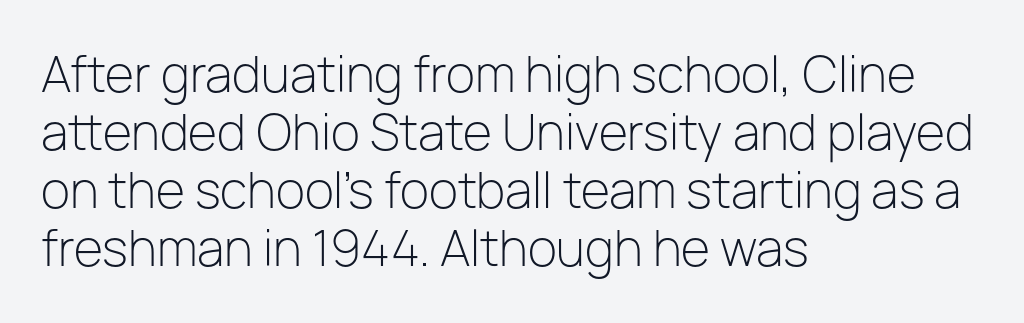
Q: Is the text bold? A: No.
Q: Is the text italic (slanted)? A: No, it is upright.
Q: Is the typeface a serif or a sans-serif typeface? A: Sans-serif.
Q: Is the text underlined? A: No.
Q: How is the paragraph aligned? A: Left-aligned.
Q: Is the spacing between letters normal or unusually wide? A: Normal.
Q: Width (condensed, normal, or wide)? A: Normal.
Q: Stroke contrast? A: Low.
Q: x-height? A: Medium.
Q: Monospaced? A: No.
